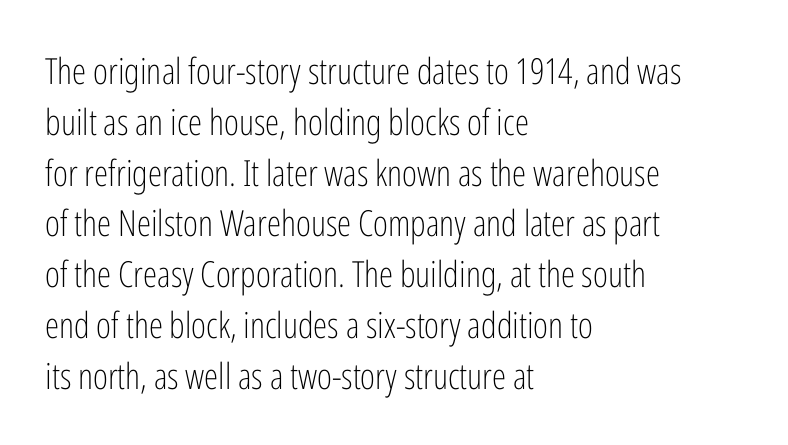
Q: Is the text bold? A: No.
Q: Is the text italic (slanted)? A: No, it is upright.
Q: Is the typeface a serif or a sans-serif typeface? A: Sans-serif.
Q: Is the text underlined? A: No.
Q: How is the paragraph aligned? A: Left-aligned.
Q: Is the spacing between letters normal or unusually wide? A: Normal.
Q: Is the spacing between lines tight, normal or loose? A: Normal.
Q: Width (condensed, normal, or wide)? A: Condensed.
Q: Stroke contrast? A: Low.
Q: x-height? A: Medium.
Q: Monospaced? A: No.
